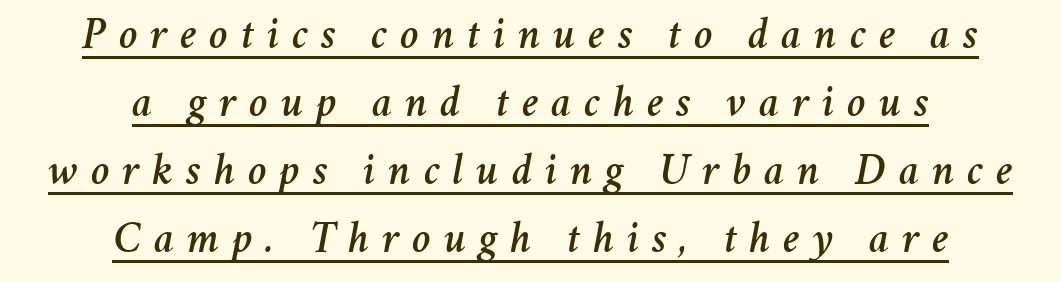
{"italic": "yes", "lean": "right", "slant_degrees": 11, "width": "normal", "stroke_contrast": "medium", "x_height": "medium", "monospaced": "no", "underline": "yes", "align": "center", "line_spacing": "normal", "line_spacing_ratio": 1.51, "letter_spacing": "wide", "letter_spacing_em": 0.28, "glyph_px": 45}
